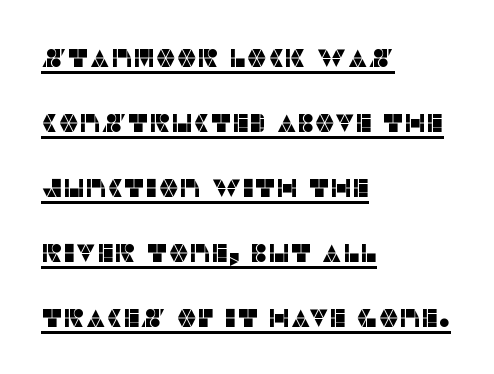
Q: Is the text italic (slanted)? A: No, it is upright.
Q: Is the text underlined? A: Yes.
Q: How is the paragraph aligned? A: Left-aligned.
Q: Is the spacing between letters normal or unusually wide? A: Normal.
Q: Is the spacing between lines tight, normal or loose? A: Loose.
